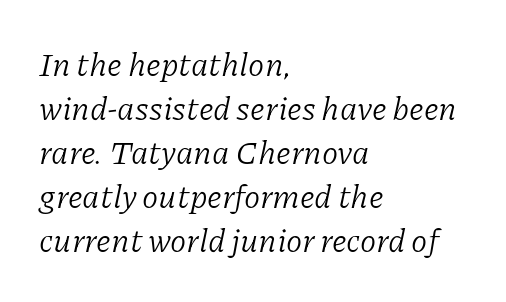
{"serif": "yes", "italic": "yes", "lean": "right", "slant_degrees": 11, "bold": "no", "weight": "light", "width": "normal", "stroke_contrast": "low", "x_height": "medium", "monospaced": "no", "underline": "no", "align": "left", "line_spacing": "normal", "line_spacing_ratio": 1.33, "letter_spacing": "normal", "letter_spacing_em": 0.0, "glyph_px": 33}
